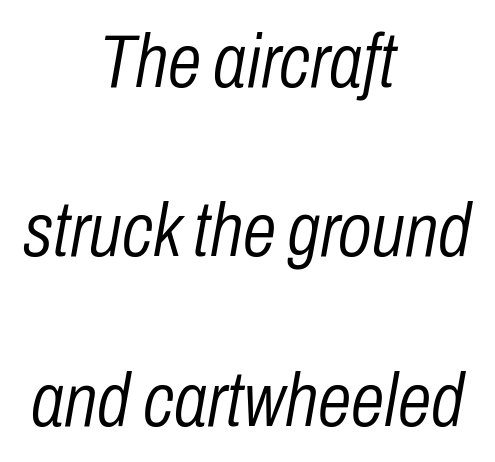
Letters rest on an invisible, unmarked baseline. There is no visible air inserted between adjacent glyphs. The font is comparable to plain body text, perhaps lighter. The lettering tilts uniformly, giving the passage an italic look. Spacing verdict: proportional, widths tailored to each character.
